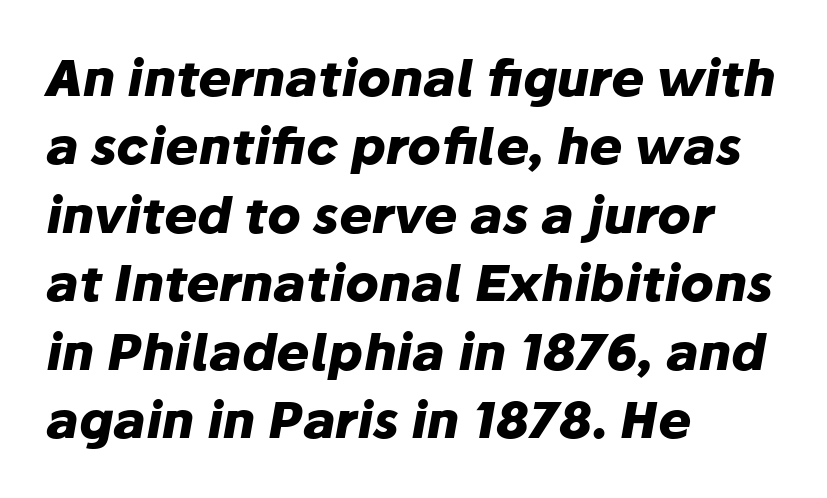
Q: Is the text bold? A: Yes.
Q: Is the text italic (slanted)? A: Yes, it leans right by about 10 degrees.
Q: Is the text underlined? A: No.
Q: How is the paragraph aligned? A: Left-aligned.
Q: Is the spacing between letters normal or unusually wide? A: Normal.
Q: Is the spacing between lines tight, normal or loose? A: Normal.
Q: Width (condensed, normal, or wide)? A: Normal.
Q: Stroke contrast? A: Low.
Q: x-height? A: Medium.
Q: Monospaced? A: No.
